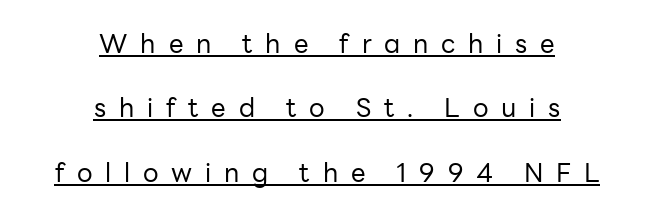
The image shows 26 px text type, upright; set centered, loose line spacing (2.48x), unusually wide letter spacing (+0.49 em), underlined.
